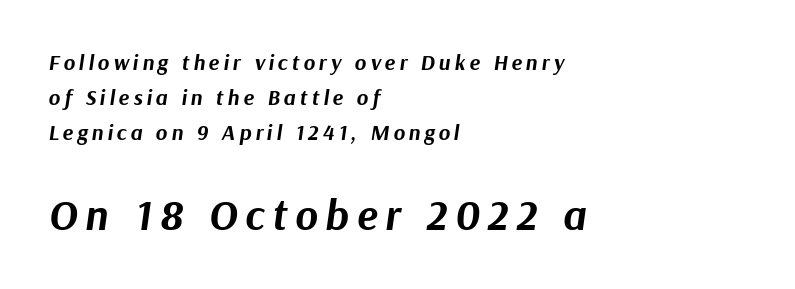
Looks like regular typesetting: each glyph gets only the width it needs. A typesetter would mark this as italic. Decoration check: the copy has no underline. Which margin do the lines hug? The left one — the right edge is uneven. These lines sit exactly where default settings would place them.
